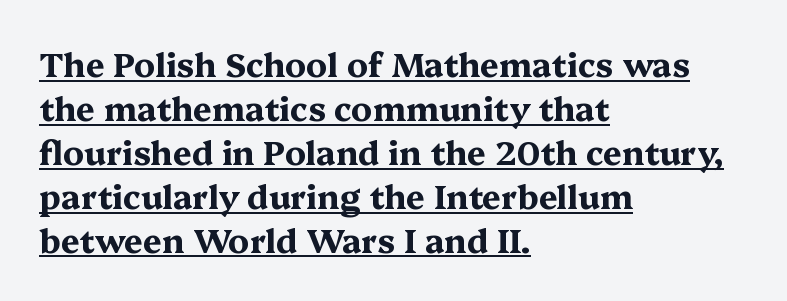
{"serif": "yes", "italic": "no", "bold": "yes", "weight": "bold", "width": "wide", "stroke_contrast": "medium", "x_height": "medium", "monospaced": "no", "underline": "yes", "align": "left", "line_spacing": "normal", "line_spacing_ratio": 1.33, "letter_spacing": "normal", "letter_spacing_em": 0.0, "glyph_px": 33}
